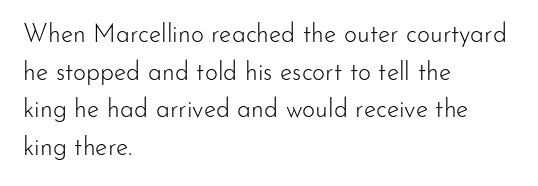
The face used here is rendered with its standard letterfit. Just letters on the line, the space beneath them empty. Caption: face not bold, strokes unweighted. Line spacing here is normal.
